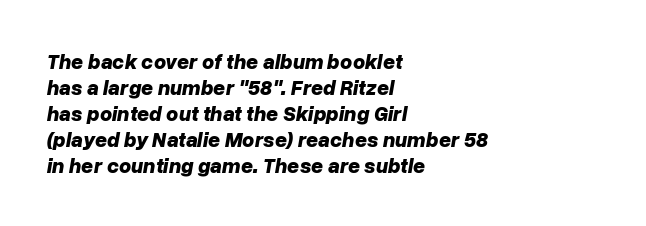
The image shows 21 px bold type, italic (leaning right); set left-aligned, line spacing 1.24x, normal letter spacing, not underlined.
